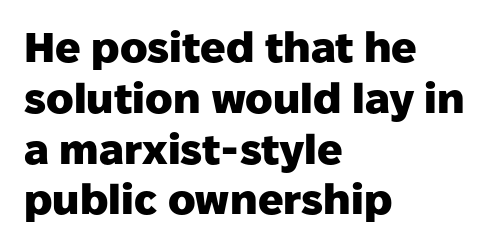
The setting favours the left margin, as ordinary paragraphs usually do. Here the designer chose a conventional face with non-uniform glyph widths. The glyphs in this specimen are sans serif. Rule under the text: the space is simply empty. Honestly, the letter spacing is just normal — you wouldn't notice it.
